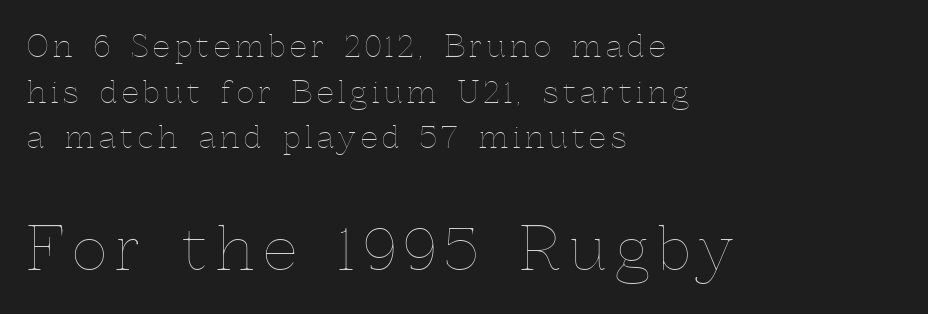
The image shows 59 px thin type, upright; set left-aligned, normal line spacing (1.52x), not underlined; the second (bottom) block is 1.97x larger; a medium x-height.
